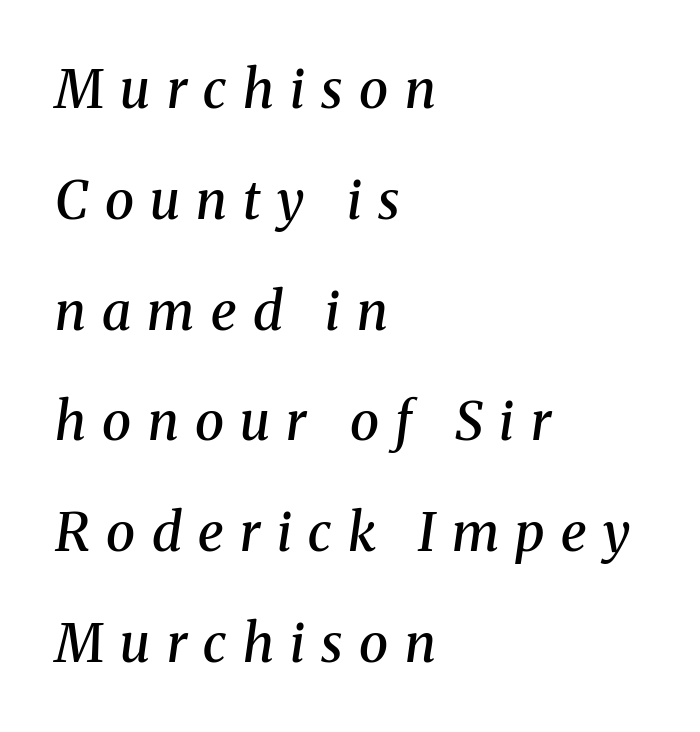
The image shows 53 px semibold serif type, italic (leaning right); set left-aligned, loose line spacing (2.09x), unusually wide letter spacing (+0.31 em), not underlined; medium stroke contrast and a medium x-height.
